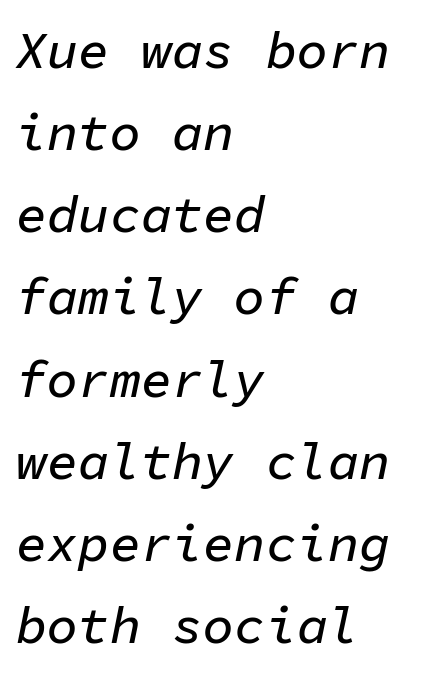
{"italic": "yes", "lean": "right", "slant_degrees": 11, "width": "normal", "stroke_contrast": "low", "x_height": "medium", "monospaced": "yes", "underline": "no", "align": "left", "line_spacing": "normal", "line_spacing_ratio": 1.58, "letter_spacing": "normal", "letter_spacing_em": 0.0, "glyph_px": 52}
